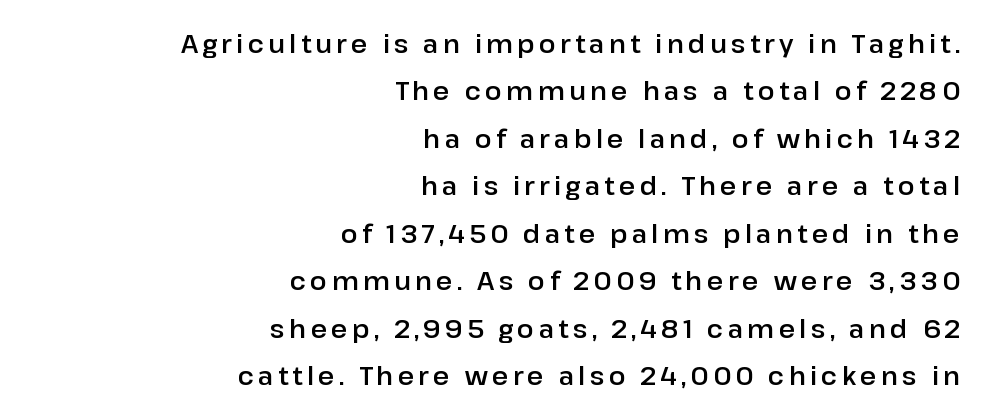
{"italic": "no", "underline": "no", "align": "right", "line_spacing": "loose", "line_spacing_ratio": 1.9, "glyph_px": 25}
